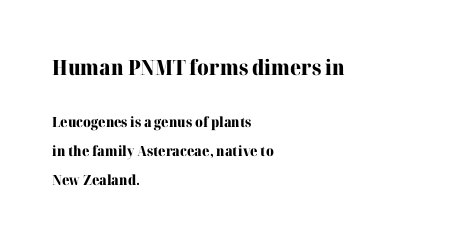
{"italic": "no", "bold": "yes", "underline": "no", "align": "left", "line_spacing": "loose", "line_spacing_ratio": 2.06, "letter_spacing": "normal", "letter_spacing_em": 0.0, "larger_block": "first", "size_ratio": 1.5, "glyph_px": 21}
